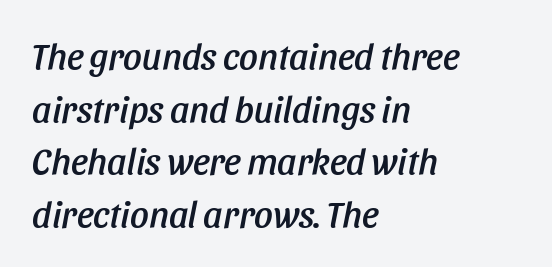
{"italic": "yes", "lean": "right", "slant_degrees": 11, "width": "condensed", "stroke_contrast": "low", "x_height": "large", "monospaced": "no", "underline": "no", "align": "left", "line_spacing": "normal", "line_spacing_ratio": 1.42, "letter_spacing": "normal", "letter_spacing_em": 0.0, "glyph_px": 37}
